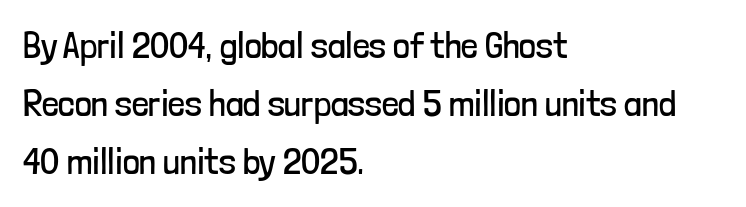
Examine the stroke ends and you'll find no serifs. The space beneath each line is pristine and unruled. Think of a printed novel: that variable character pitch is what you see here. Successive baselines arrive at the customary interval. The font is comparable to plain body text, perhaps lighter. The passage shown has conventional tracking throughout.
